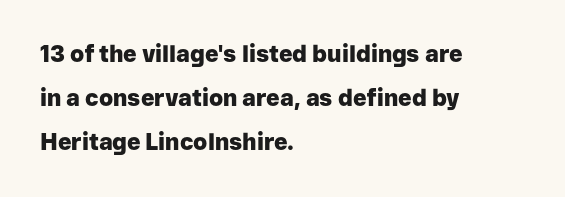
The image shows 23 px bold type, upright; set left-aligned, loose line spacing (1.92x), normal letter spacing, not underlined.
